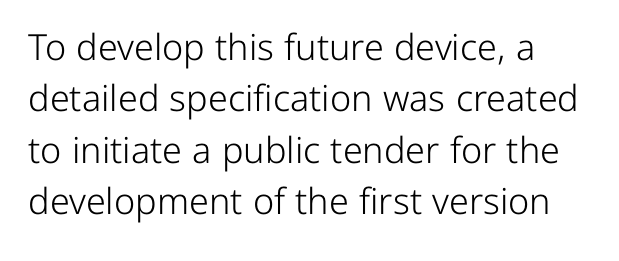
The image shows 36 px light sans-serif type, upright; set normal line spacing (1.43x), normal letter spacing, not underlined; low stroke contrast and a medium x-height.
